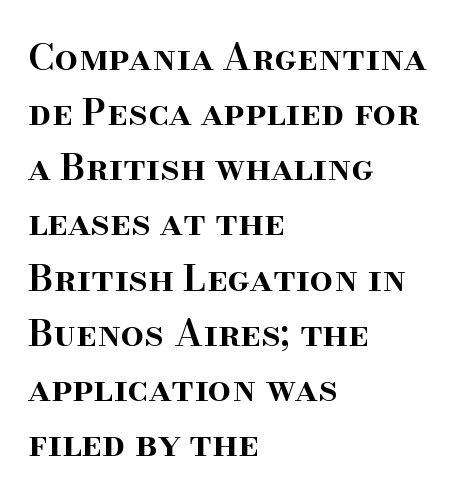
{"serif": "yes", "italic": "no", "bold": "semi", "weight": "semibold", "width": "normal", "stroke_contrast": "high", "x_height": "small", "monospaced": "no", "underline": "no", "align": "left", "line_spacing": "normal", "line_spacing_ratio": 1.49, "letter_spacing": "normal", "letter_spacing_em": 0.0, "glyph_px": 37}
